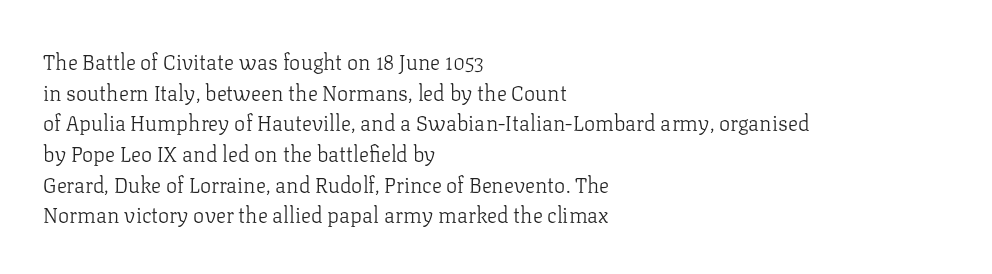
The strip under each line holds only bare page. The lines in this sample share a left origin and differ only in where they stop. The block of text has a typical density, with ordinary space between rows. A typesetter would call this zero additional tracking. Each stroke keeps to a modest, everyday thickness or less. Style check: upright.
